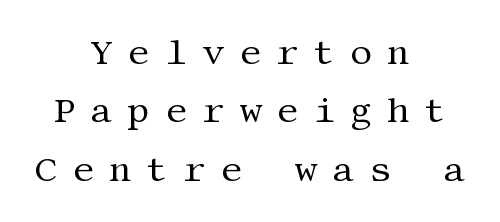
These lines stack symmetrically, like a column narrowing and widening about its center. Whoever set this chose a conventional vertical rhythm. Bold? No — there's no thickening of the strokes. Does the lettering tilt? It doesn't — this is upright. The glyphs are unaccompanied by any horizontal stroke below them. Note: serifs present on the glyphs.
